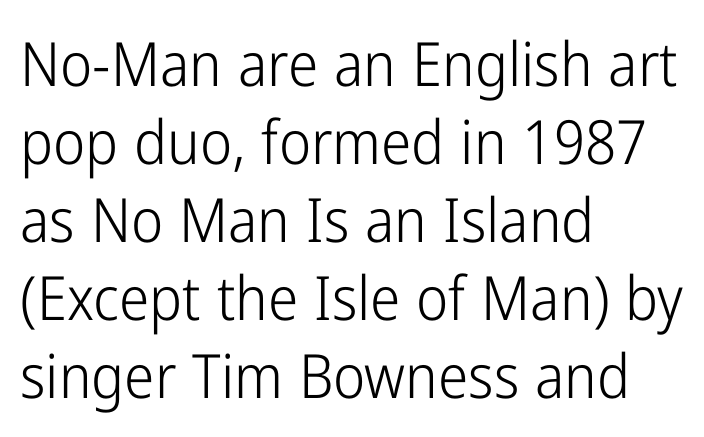
The image shows 61 px light, condensed sans-serif type, upright; set left-aligned, normal line spacing (1.28x), normal letter spacing, not underlined; low stroke contrast and a medium x-height.
